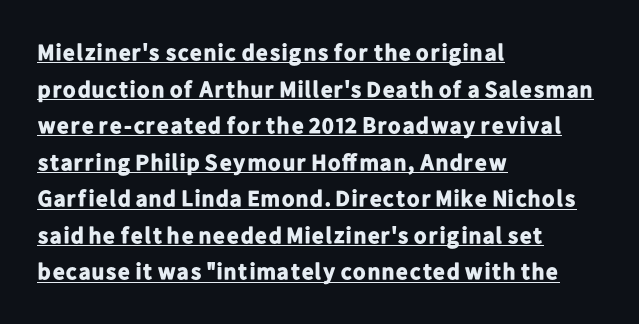
Posture: upright roman. The vertical gap from one line to the next is medium. Spacing between characters is what you'd get straight out of the box. Notice how a bar underscores the lettering throughout.
